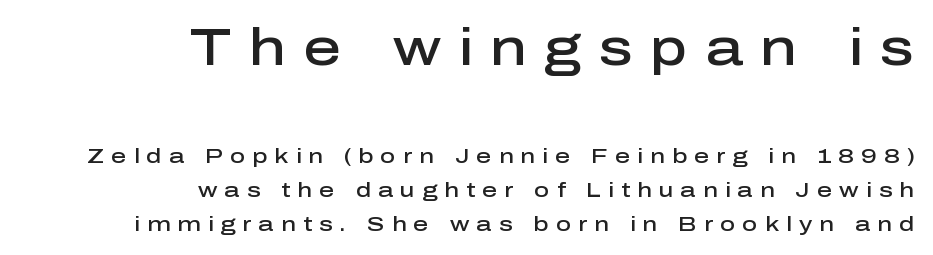
The image shows 52 px semibold sans-serif type, upright; set right-aligned, normal line spacing (1.61x), unusually wide letter spacing (+0.34 em), not underlined; the first (top) block is 2.48x larger; low stroke contrast and a medium x-height.
